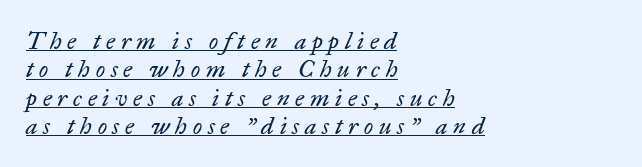
{"italic": "yes", "lean": "right", "slant_degrees": 17, "bold": "no", "underline": "yes", "align": "left", "line_spacing_ratio": 1.18, "letter_spacing": "wide", "letter_spacing_em": 0.24, "glyph_px": 24}
